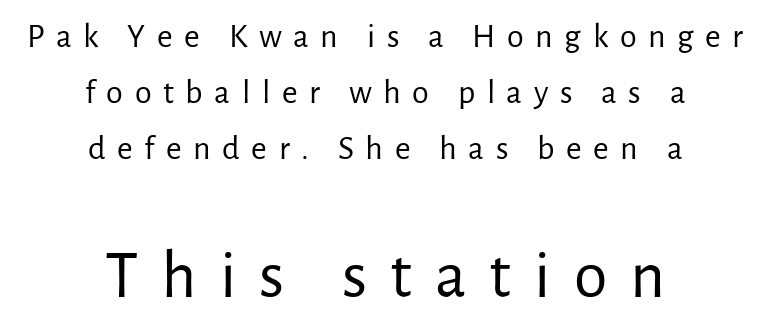
The image shows 68 px regular-weight sans-serif type, upright; set centered, normal line spacing (1.65x), unusually wide letter spacing (+0.34 em), not underlined; the second (bottom) block is 2.0x larger; low stroke contrast and a medium x-height.
